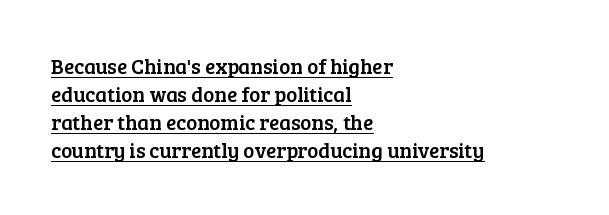
Q: Is the text italic (slanted)? A: No, it is upright.
Q: Is the text underlined? A: Yes.
Q: How is the paragraph aligned? A: Left-aligned.
Q: Is the spacing between letters normal or unusually wide? A: Normal.
Q: Is the spacing between lines tight, normal or loose? A: Normal.
